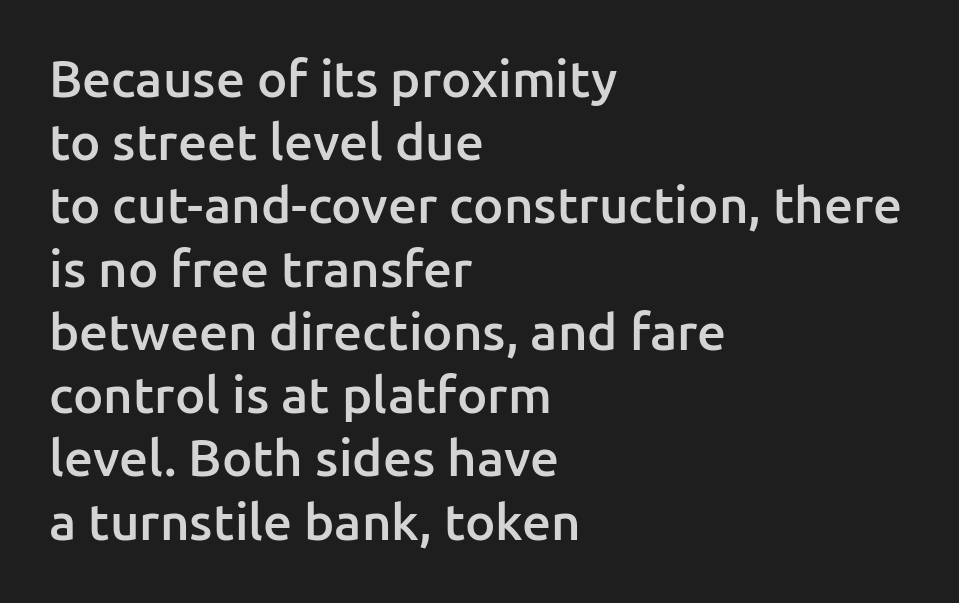
Students, this is semibold: more ink than regular, less than bold. Where is the straight margin? On the left. You could not count columns in this text — the font is proportionally spaced. Stroke terminals: plain, sans-serif. You can tell it's not italic because the verticals are truly vertical. Compared with typical body copy, the letter spacing here is the same.
